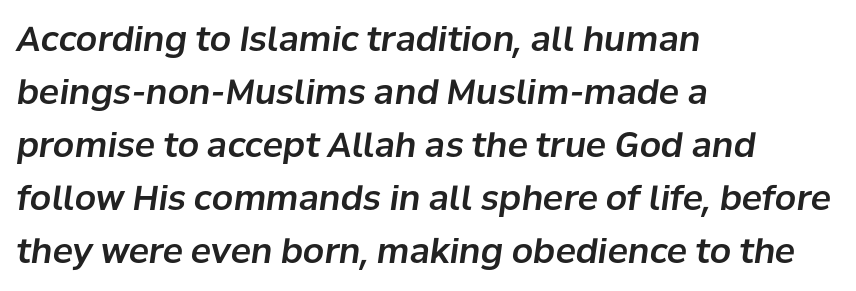
The image shows 34 px text type, italic (leaning right); set left-aligned, normal line spacing (1.56x), normal letter spacing, not underlined; low stroke contrast and a medium x-height.
